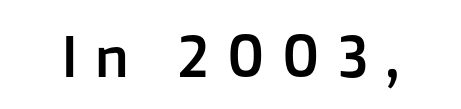
{"serif": "no", "italic": "no", "width": "normal", "stroke_contrast": "low", "x_height": "medium", "monospaced": "no", "underline": "no", "letter_spacing": "wide", "letter_spacing_em": 0.27, "glyph_px": 59}
